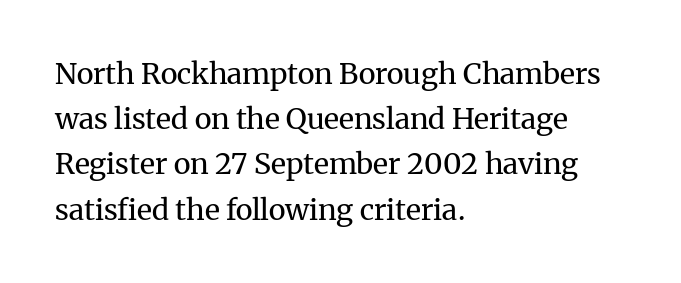
The image shows 29 px regular-weight serif type, upright; set left-aligned, normal line spacing (1.56x), normal letter spacing, not underlined; medium stroke contrast and a medium x-height.
